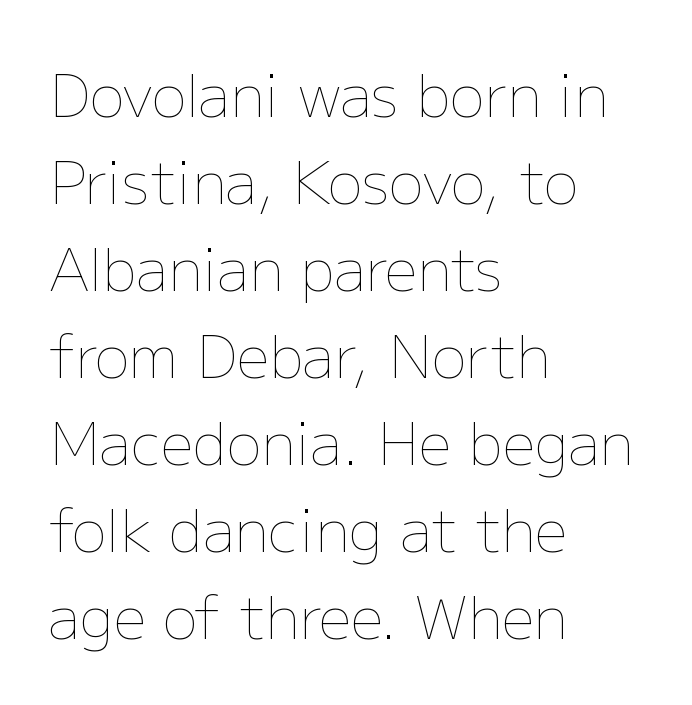
{"italic": "no", "bold": "no", "weight": "thin", "width": "normal", "stroke_contrast": "low", "x_height": "medium", "monospaced": "no", "underline": "no", "align": "left", "line_spacing": "normal", "line_spacing_ratio": 1.5, "letter_spacing": "normal", "letter_spacing_em": 0.0, "glyph_px": 58}
